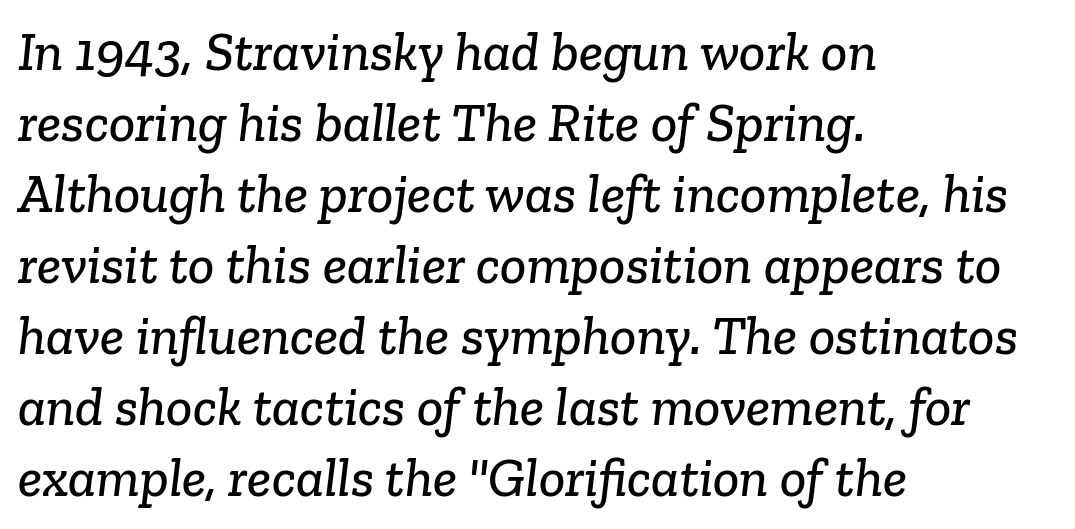
{"serif": "yes", "width": "normal", "stroke_contrast": "low", "x_height": "medium", "monospaced": "no", "underline": "no", "align": "left", "line_spacing": "normal", "line_spacing_ratio": 1.29, "letter_spacing": "normal", "letter_spacing_em": 0.0, "glyph_px": 55}
